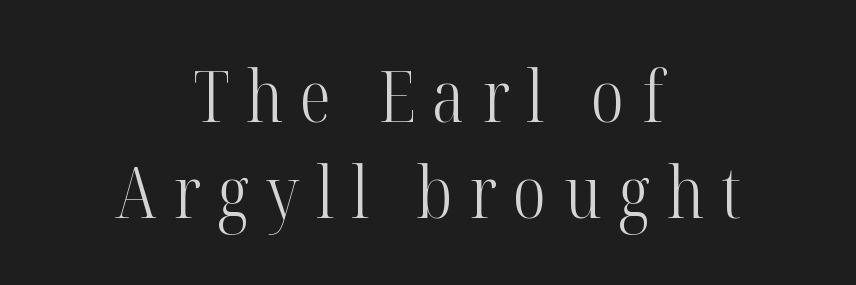
Is this a fixed-width face? No — the glyphs have proportional, varying widths. In CSS terms this would be text-align: center. This is roman type, the default non-slanted kind. Glyph-to-glyph distance is far greater than everyday printed text. The space between consecutive lines is moderate.
